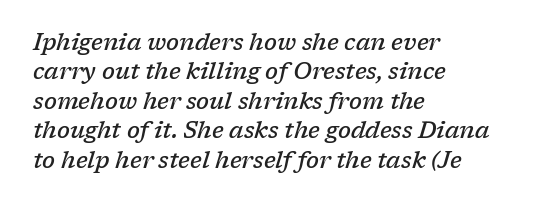
Glyph-to-glyph distance matches everyday printed text. The setting favours the left margin, as ordinary paragraphs usually do. Heft: intermediate — a semibold. The whole block is typeset with a tilt.
